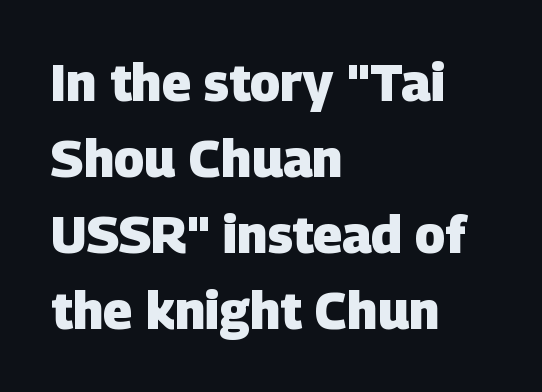
The image shows 51 px heavy sans-serif type; set left-aligned, normal line spacing (1.49x), normal letter spacing, not underlined; low stroke contrast and a large x-height.
